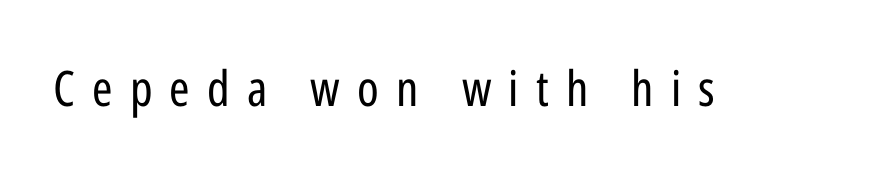
{"serif": "no", "italic": "no", "bold": "no", "weight": "regular", "width": "condensed", "stroke_contrast": "low", "x_height": "medium", "monospaced": "no", "underline": "no", "letter_spacing": "wide", "letter_spacing_em": 0.35, "glyph_px": 49}
